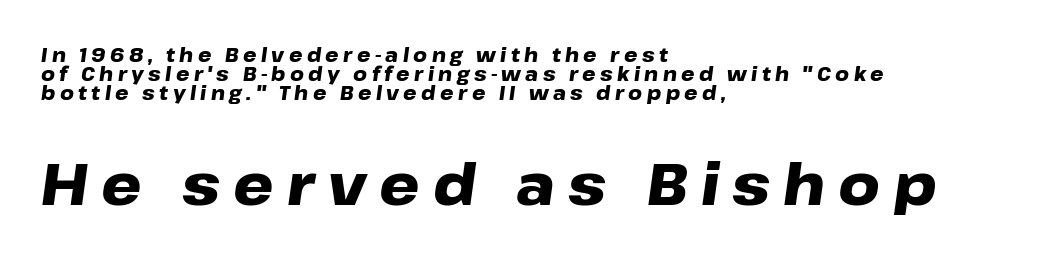
The tracking jumps out immediately: characters are airy and widely separated. Heavy-handed strokes throughout: this text is bold. The letters are slanted; this is an italic face. A typesetter would call this proportional, since set widths differ per character. No word sits above an underline.
